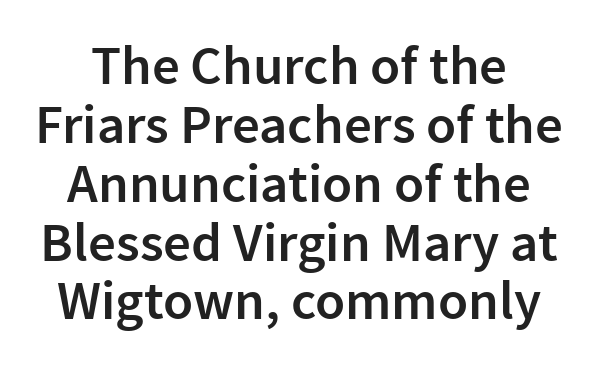
{"serif": "no", "italic": "no", "bold": "semi", "weight": "semibold", "width": "normal", "stroke_contrast": "low", "x_height": "medium", "monospaced": "no", "underline": "no", "line_spacing": "tight", "line_spacing_ratio": 1.07, "letter_spacing": "normal", "letter_spacing_em": 0.0, "glyph_px": 55}
